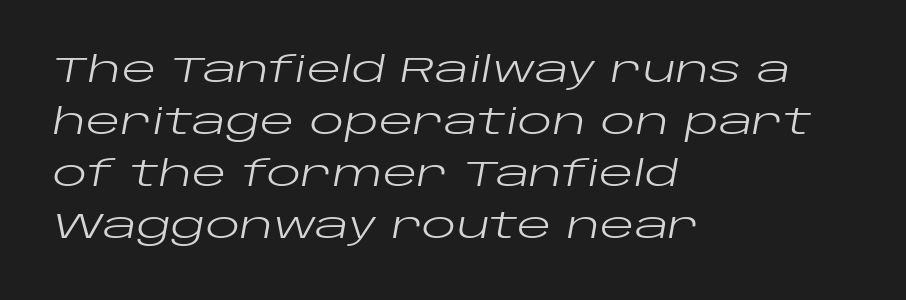
The image shows 36 px regular-weight, wide type, italic (leaning right); set left-aligned, normal line spacing (1.44x), normal letter spacing, not underlined; low stroke contrast and a large x-height.
